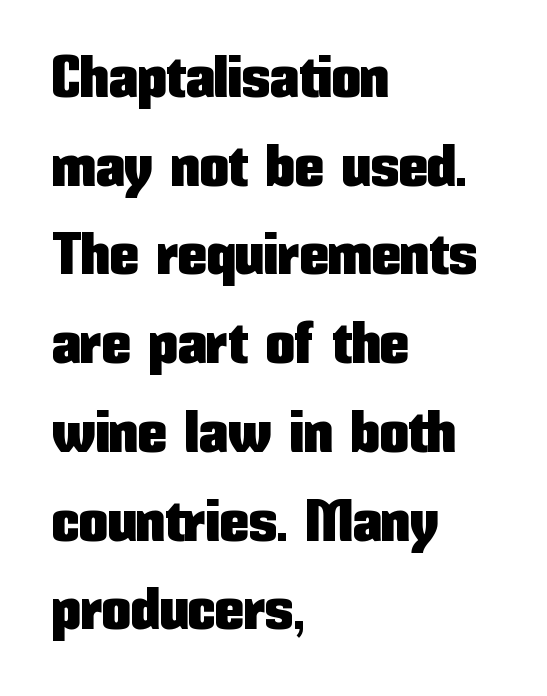
Q: Is the text italic (slanted)? A: No, it is upright.
Q: Is the typeface a serif or a sans-serif typeface? A: Sans-serif.
Q: Is the text underlined? A: No.
Q: How is the paragraph aligned? A: Left-aligned.
Q: Is the spacing between letters normal or unusually wide? A: Normal.
Q: Is the spacing between lines tight, normal or loose? A: Normal.
Q: Width (condensed, normal, or wide)? A: Condensed.
Q: Stroke contrast? A: Low.
Q: x-height? A: Medium.
Q: Monospaced? A: No.
